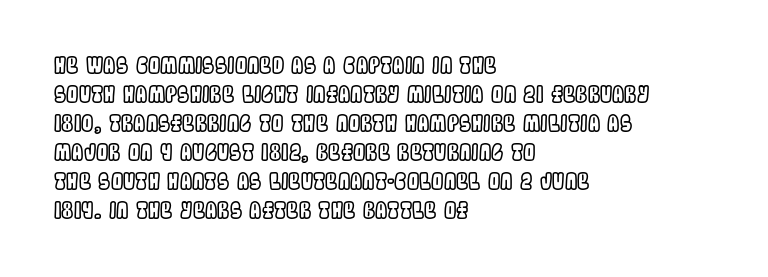
It's the straight-up-and-down kind of type. The horizontal fit of the characters is conventional and even. These lines are set flush left with a ragged right edge. Glance below the letters and you will spot only blank space.
